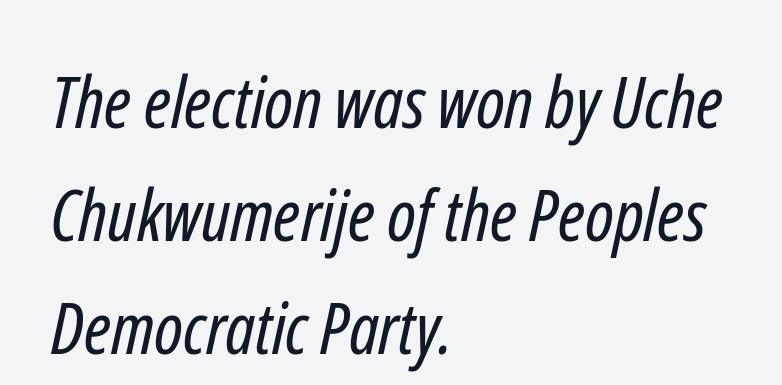
The image shows 72 px regular-weight, condensed sans-serif type; set left-aligned, normal line spacing (1.57x), normal letter spacing, not underlined; low stroke contrast and a medium x-height.
